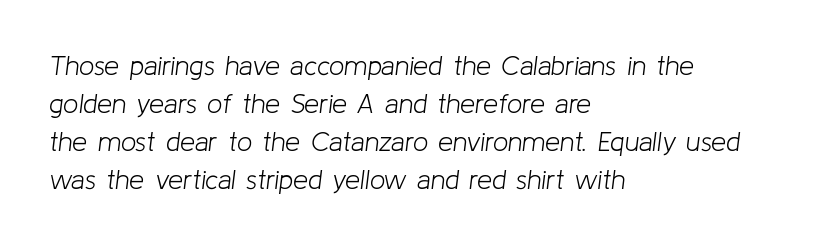
{"italic": "yes", "lean": "right", "slant_degrees": 8, "bold": "no", "underline": "no", "align": "left", "line_spacing": "normal", "line_spacing_ratio": 1.41, "letter_spacing": "normal", "letter_spacing_em": 0.0, "glyph_px": 27}
